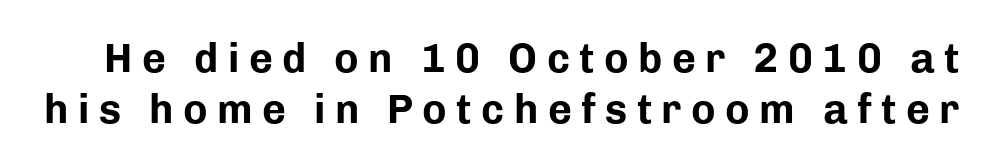
You can tell it's not italic because the verticals are truly vertical. The glyphs are unaccompanied by any horizontal stroke below them. Thick stems and heavy bowls — unmistakably bold. The horizontal fit of the characters is loose and conspicuously gappy.
